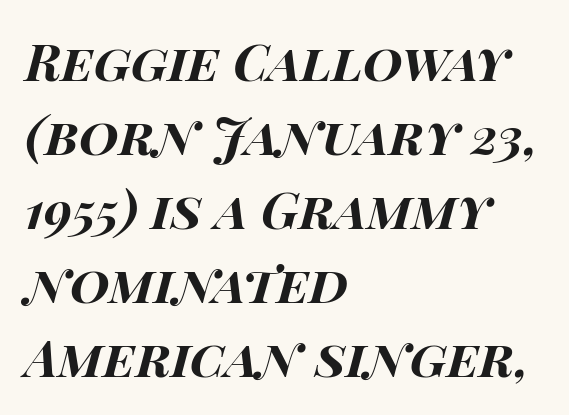
{"italic": "yes", "lean": "right", "slant_degrees": 15, "bold": "yes", "weight": "bold", "width": "wide", "stroke_contrast": "high", "x_height": "large", "monospaced": "no", "underline": "no", "align": "left", "line_spacing": "normal", "line_spacing_ratio": 1.45, "letter_spacing": "normal", "letter_spacing_em": 0.0, "glyph_px": 51}
